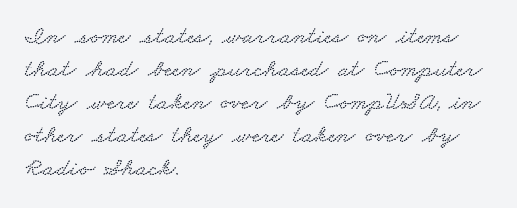
The image shows 25 px text type; set left-aligned, normal line spacing (1.32x), normal letter spacing, not underlined.
